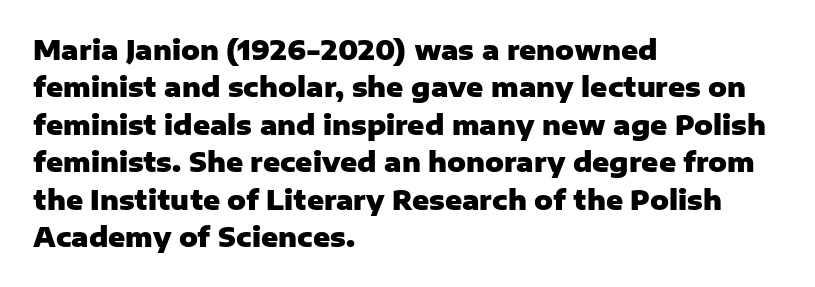
{"italic": "no", "bold": "yes", "underline": "no", "align": "left", "line_spacing": "normal", "line_spacing_ratio": 1.44, "letter_spacing": "normal", "letter_spacing_em": 0.0, "glyph_px": 26}
